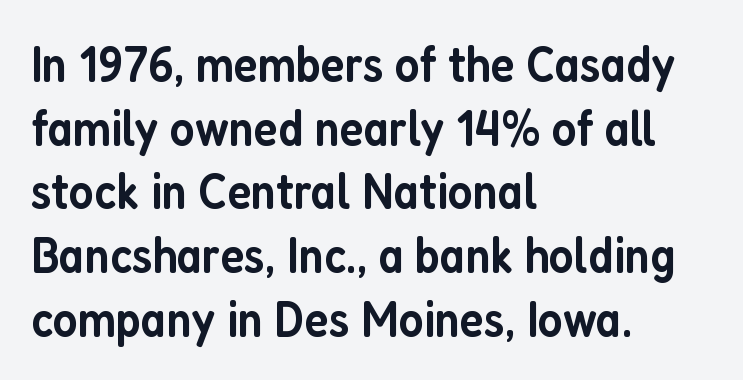
Default kerning and tracking; the words read as compact shapes. The glyphs in this specimen are sans serif. The typesetting leans somewhat heavy: a semibold. Note the varied advance widths — an 'i' is clearly narrower than an 'm'. This sample is left-justified, so line endings fall wherever the words run out.
